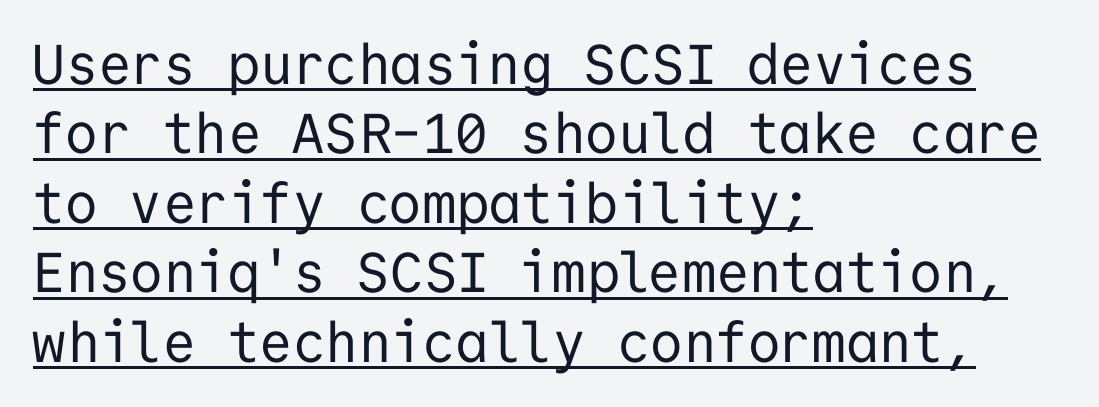
Is this a heavy cut? Hardly; it is regular or lighter. One-word summary of the alignment: left. These lines are rendered in a fixed-pitch font. Italic? Not at all — the glyphs are vertical.
